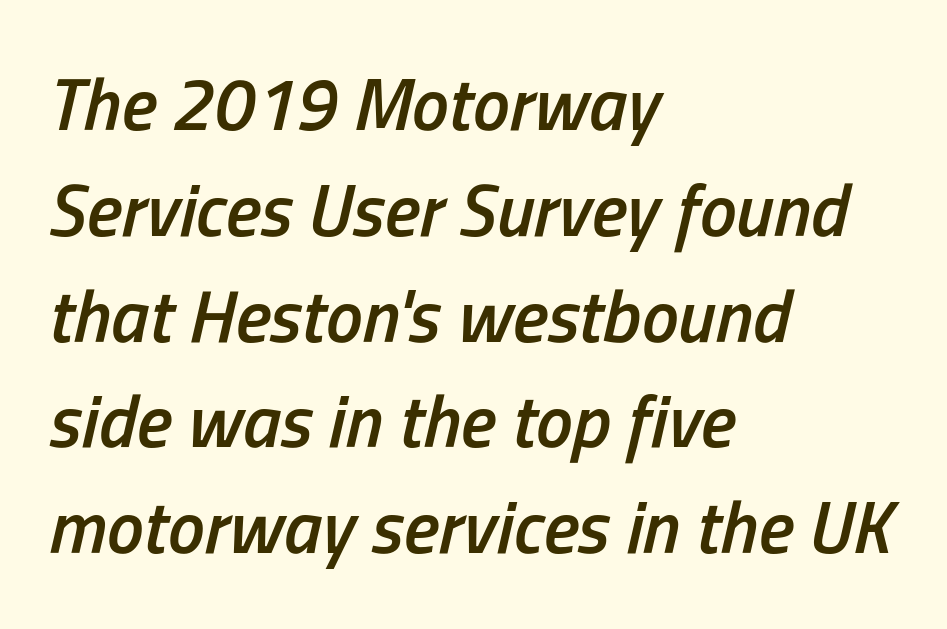
Q: Is the text bold? A: Semi-bold.
Q: Is the text italic (slanted)? A: Yes, it leans right by about 13 degrees.
Q: Is the text underlined? A: No.
Q: How is the paragraph aligned? A: Left-aligned.
Q: Is the spacing between letters normal or unusually wide? A: Normal.
Q: Is the spacing between lines tight, normal or loose? A: Normal.
Q: Width (condensed, normal, or wide)? A: Condensed.
Q: Stroke contrast? A: Low.
Q: x-height? A: Medium.
Q: Monospaced? A: No.
